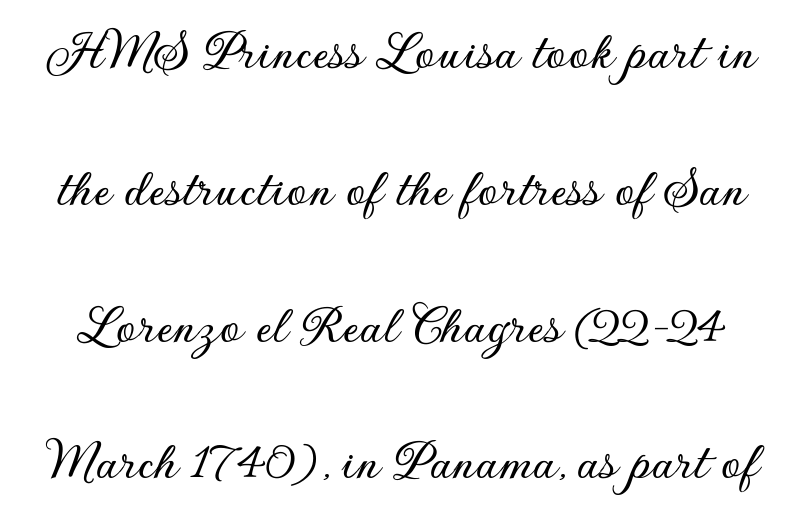
A typesetter would label this face a sans. Loosely led — the rows are spread out. You could not count columns in this text — the font is proportionally spaced. In terms of letterspacing, this is plain default setting. Nobody drew a line under any word here.
